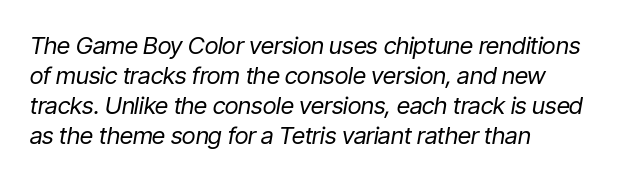
Q: Is the text bold? A: No.
Q: Is the text italic (slanted)? A: Yes, it leans right by about 9 degrees.
Q: Is the text underlined? A: No.
Q: How is the paragraph aligned? A: Left-aligned.
Q: Is the spacing between letters normal or unusually wide? A: Normal.
Q: Is the spacing between lines tight, normal or loose? A: Normal.
